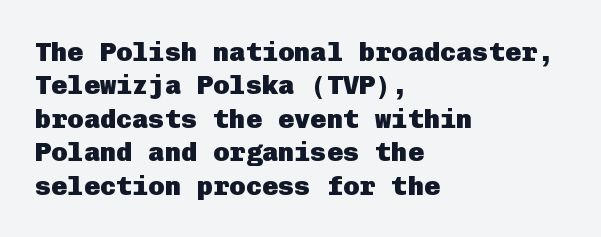
The image shows 27 px bold type, upright; set left-aligned, line spacing 1.24x, normal letter spacing, not underlined.
